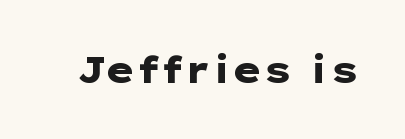
Q: Is the text bold? A: Yes.
Q: Is the text italic (slanted)? A: No, it is upright.
Q: Is the typeface a serif or a sans-serif typeface? A: Sans-serif.
Q: Is the text underlined? A: No.
Q: Is the spacing between letters normal or unusually wide? A: Normal.
Q: Width (condensed, normal, or wide)? A: Wide.
Q: Stroke contrast? A: Low.
Q: x-height? A: Medium.
